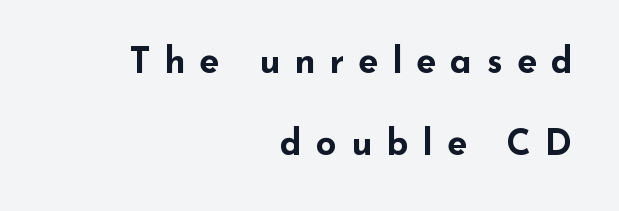
Q: Is the text bold? A: Yes.
Q: Is the text italic (slanted)? A: No, it is upright.
Q: Is the typeface a serif or a sans-serif typeface? A: Sans-serif.
Q: Is the text underlined? A: No.
Q: How is the paragraph aligned? A: Right-aligned.
Q: Is the spacing between letters normal or unusually wide? A: Unusually wide.
Q: Is the spacing between lines tight, normal or loose? A: Loose.
Q: Width (condensed, normal, or wide)? A: Wide.
Q: Stroke contrast? A: Low.
Q: x-height? A: Small.
Q: Monospaced? A: No.
